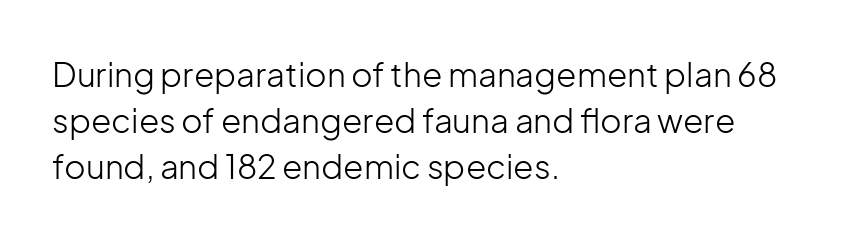
The image shows 33 px light sans-serif type, upright; set left-aligned, normal line spacing (1.39x), normal letter spacing, not underlined; low stroke contrast and a medium x-height.
